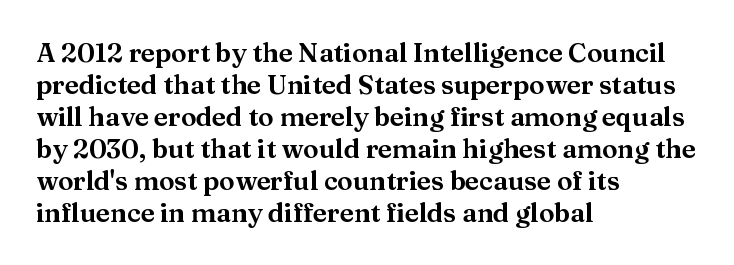
{"italic": "no", "underline": "no", "align": "left", "line_spacing_ratio": 1.23, "letter_spacing": "normal", "letter_spacing_em": 0.0, "glyph_px": 26}
